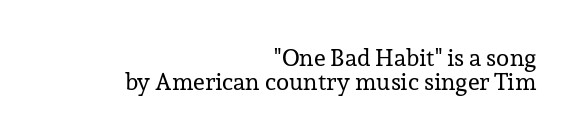
{"italic": "no", "bold": "no", "underline": "no", "align": "right", "line_spacing": "tight", "line_spacing_ratio": 0.98, "letter_spacing": "normal", "letter_spacing_em": 0.0, "glyph_px": 24}
